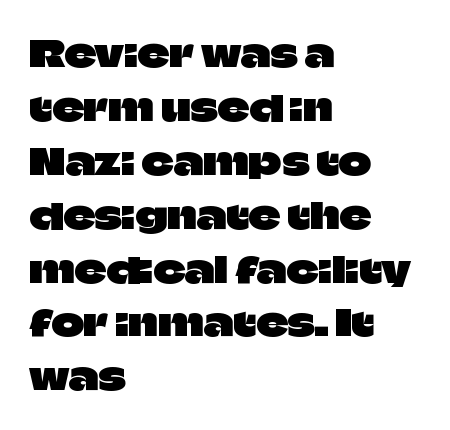
{"serif": "no", "italic": "no", "width": "normal", "stroke_contrast": "low", "x_height": "large", "monospaced": "no", "underline": "no", "align": "left", "line_spacing": "normal", "line_spacing_ratio": 1.54, "letter_spacing": "normal", "letter_spacing_em": 0.0, "glyph_px": 35}
